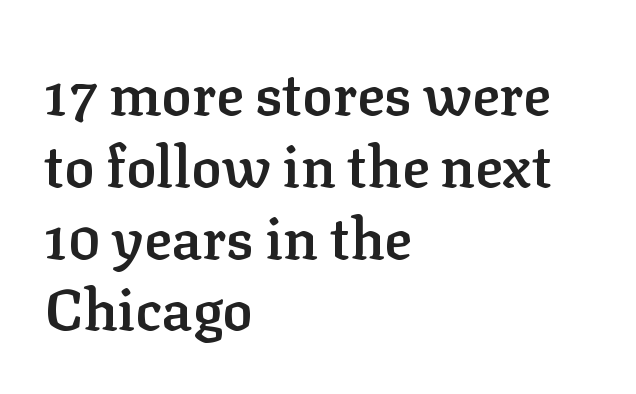
Q: Is the text bold? A: Semi-bold.
Q: Is the text italic (slanted)? A: No, it is upright.
Q: Is the typeface a serif or a sans-serif typeface? A: Serif.
Q: Is the text underlined? A: No.
Q: How is the paragraph aligned? A: Left-aligned.
Q: Is the spacing between letters normal or unusually wide? A: Normal.
Q: Is the spacing between lines tight, normal or loose? A: Normal.
Q: Width (condensed, normal, or wide)? A: Normal.
Q: Stroke contrast? A: Low.
Q: x-height? A: Medium.
Q: Monospaced? A: No.
